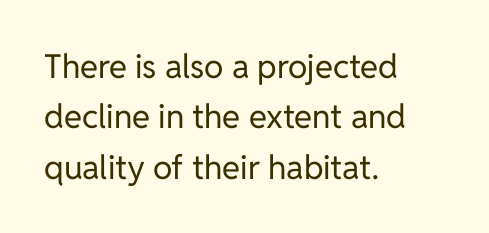
The image shows 33 px regular-weight sans-serif type, upright; set left-aligned, normal line spacing (1.53x), normal letter spacing, not underlined; low stroke contrast and a medium x-height.
